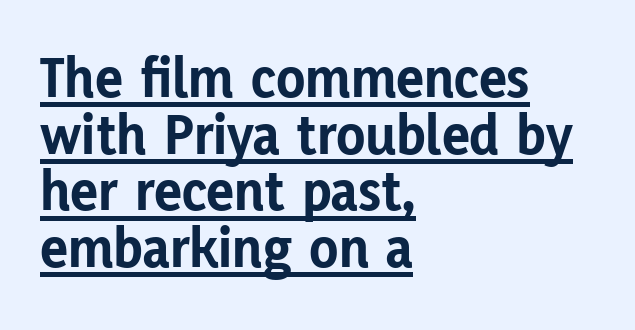
Q: Is the text bold? A: Yes.
Q: Is the text italic (slanted)? A: No, it is upright.
Q: Is the typeface a serif or a sans-serif typeface? A: Sans-serif.
Q: Is the text underlined? A: Yes.
Q: How is the paragraph aligned? A: Left-aligned.
Q: Is the spacing between letters normal or unusually wide? A: Normal.
Q: Is the spacing between lines tight, normal or loose? A: Tight.
Q: Width (condensed, normal, or wide)? A: Normal.
Q: Stroke contrast? A: Low.
Q: x-height? A: Medium.
Q: Monospaced? A: No.
